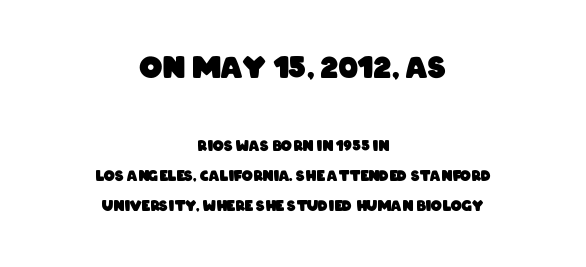
{"serif": "no", "bold": "yes", "weight": "heavy", "width": "condensed", "stroke_contrast": "low", "x_height": "large", "monospaced": "no", "underline": "no", "align": "center", "line_spacing": "loose", "line_spacing_ratio": 2.15, "letter_spacing": "normal", "letter_spacing_em": 0.0, "larger_block": "first", "size_ratio": 2.07, "glyph_px": 29}
